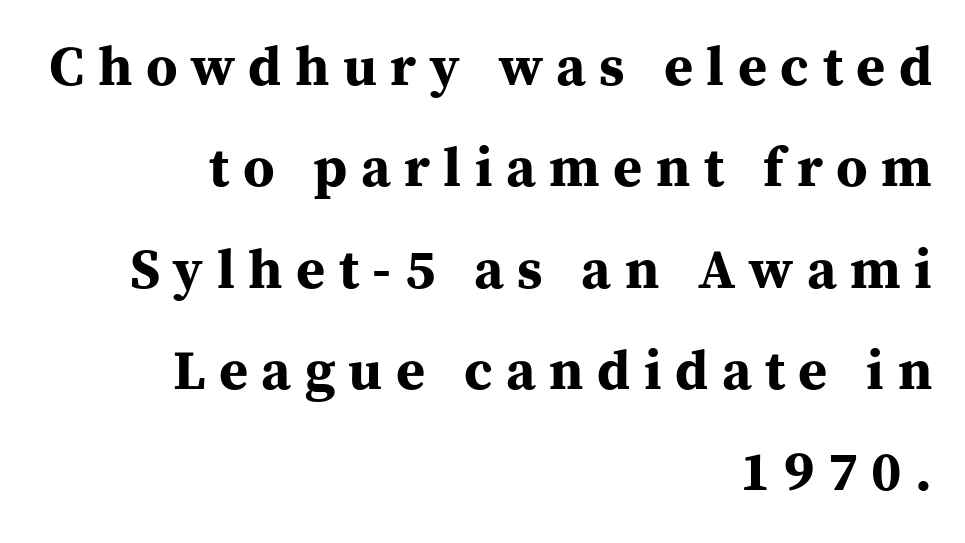
Q: Is the text bold? A: Yes.
Q: Is the text italic (slanted)? A: No, it is upright.
Q: Is the typeface a serif or a sans-serif typeface? A: Serif.
Q: Is the text underlined? A: No.
Q: How is the paragraph aligned? A: Right-aligned.
Q: Is the spacing between letters normal or unusually wide? A: Unusually wide.
Q: Width (condensed, normal, or wide)? A: Normal.
Q: Stroke contrast? A: Medium.
Q: x-height? A: Medium.
Q: Monospaced? A: No.
